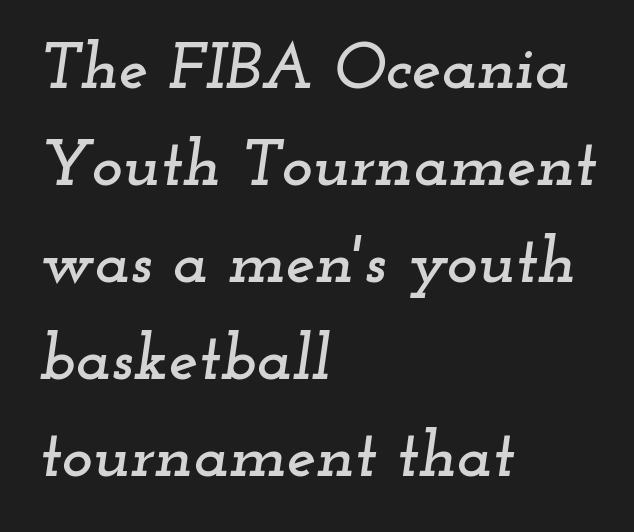
{"serif": "yes", "italic": "yes", "lean": "right", "slant_degrees": 12, "width": "wide", "stroke_contrast": "low", "x_height": "small", "monospaced": "no", "underline": "no", "align": "left", "line_spacing": "normal", "line_spacing_ratio": 1.47, "letter_spacing": "normal", "letter_spacing_em": 0.0, "glyph_px": 66}
